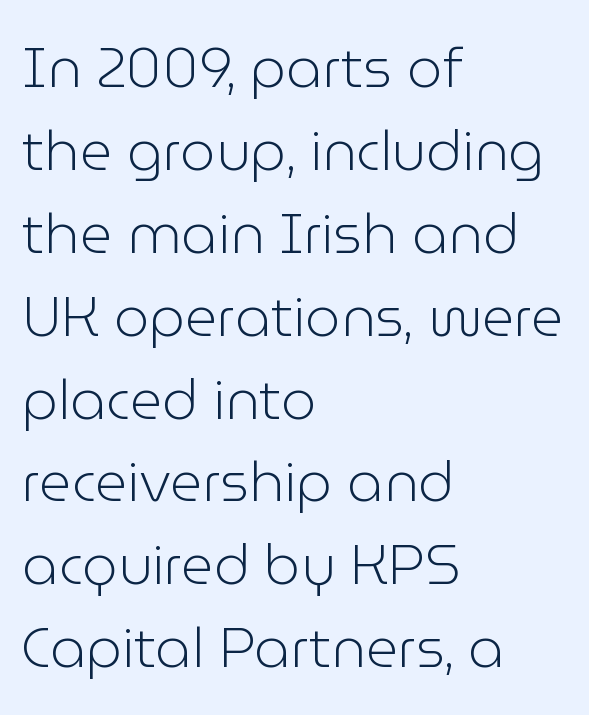
It's the straight-up-and-down kind of type. The typesetting does not lean heavy: it is not bold. This rendering leaves character spacing at its baseline value. Layout note: lines flush left. These lines are rendered in a variable-pitch font.
